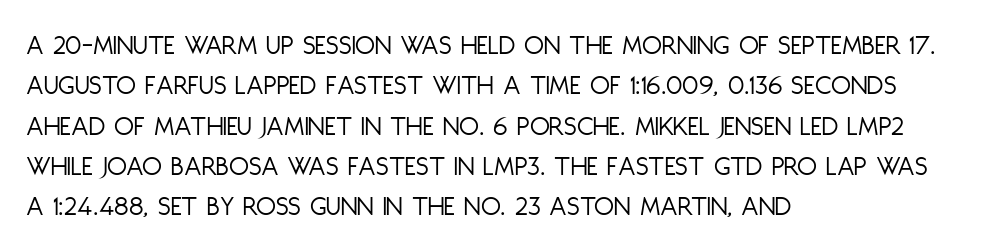
Each new line begins a customary step beneath the previous one. The passage shown has conventional tracking throughout. Is there any slant? The stems are plumb. A sans-serif font was chosen for this passage. The ragged edge is on the right, which tells us the setting is flush left. Note the varied advance widths — an 'i' is clearly narrower than an 'm'.
